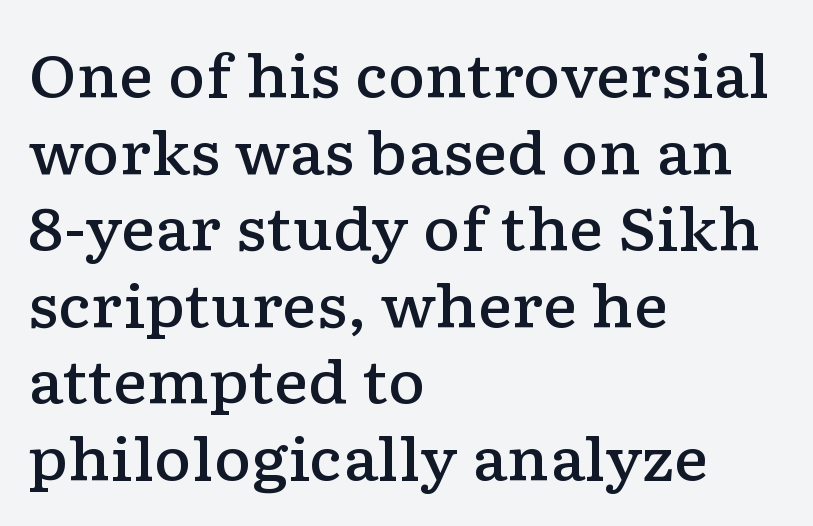
Q: Is the text bold? A: Semi-bold.
Q: Is the text italic (slanted)? A: No, it is upright.
Q: Is the typeface a serif or a sans-serif typeface? A: Serif.
Q: Is the text underlined? A: No.
Q: How is the paragraph aligned? A: Left-aligned.
Q: Is the spacing between letters normal or unusually wide? A: Normal.
Q: Is the spacing between lines tight, normal or loose? A: Normal.
Q: Width (condensed, normal, or wide)? A: Wide.
Q: Stroke contrast? A: Low.
Q: x-height? A: Medium.
Q: Monospaced? A: No.
